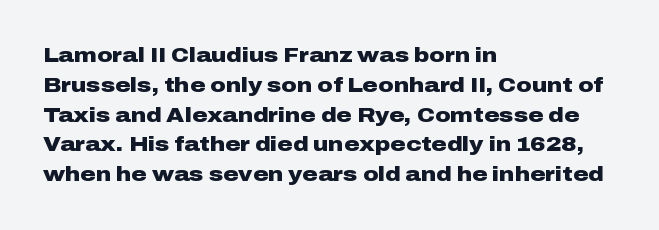
The image shows 21 px bold type, upright; set left-aligned, normal line spacing (1.42x), normal letter spacing, not underlined.
